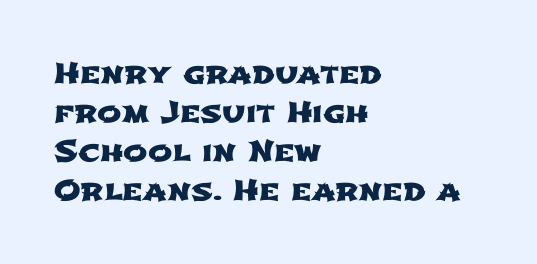
Q: Is the typeface a serif or a sans-serif typeface? A: Sans-serif.
Q: Is the text underlined? A: No.
Q: How is the paragraph aligned? A: Left-aligned.
Q: Is the spacing between letters normal or unusually wide? A: Normal.
Q: Is the spacing between lines tight, normal or loose? A: Normal.
Q: Width (condensed, normal, or wide)? A: Wide.
Q: Stroke contrast? A: Low.
Q: x-height? A: Medium.
Q: Monospaced? A: No.
